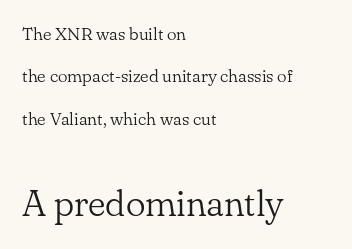
The image shows 37 px light serif type, upright; set left-aligned, loose line spacing (2.36x), normal letter spacing, not underlined; the second (bottom) block is 2.06x larger; low stroke contrast and a small x-height.
